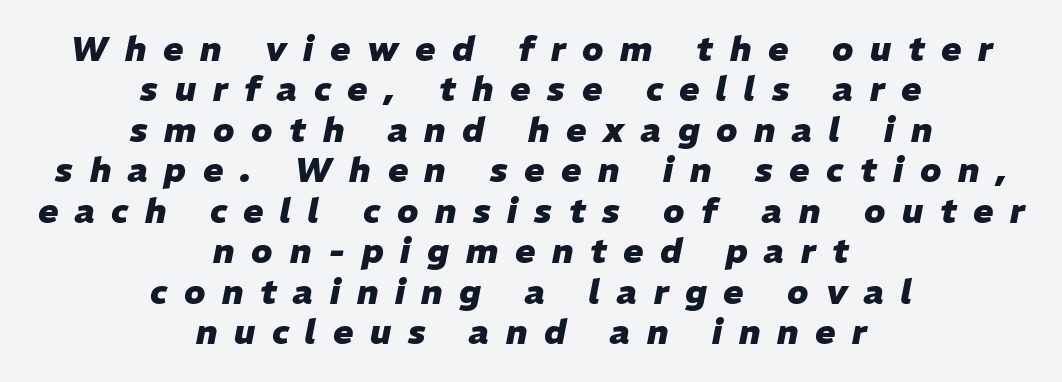
The image shows 34 px heavy type, italic (leaning right); set centered, line spacing 1.19x, unusually wide letter spacing (+0.49 em), not underlined; low stroke contrast and a medium x-height.
